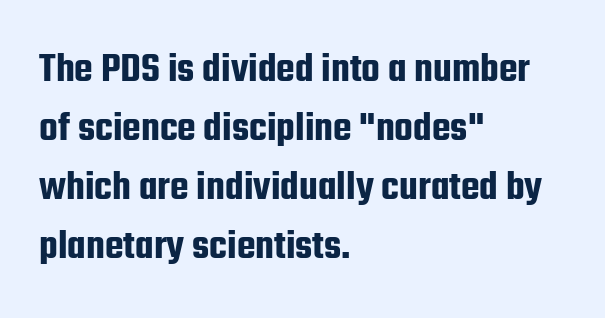
Quick note: not italic, upright. I'd call this a sans setting — the letters go barefoot. The letterforms sit shoulder to shoulder at normal distance. Successive baselines arrive at the customary interval. Each line starts at the same left margin while the right side varies. The passage shown is typed in a proportional face where columns would drift.
